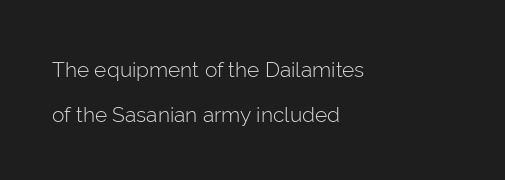
{"italic": "no", "bold": "no", "underline": "no", "align": "left", "line_spacing": "loose", "line_spacing_ratio": 2.12, "letter_spacing": "normal", "letter_spacing_em": 0.0, "glyph_px": 21}
